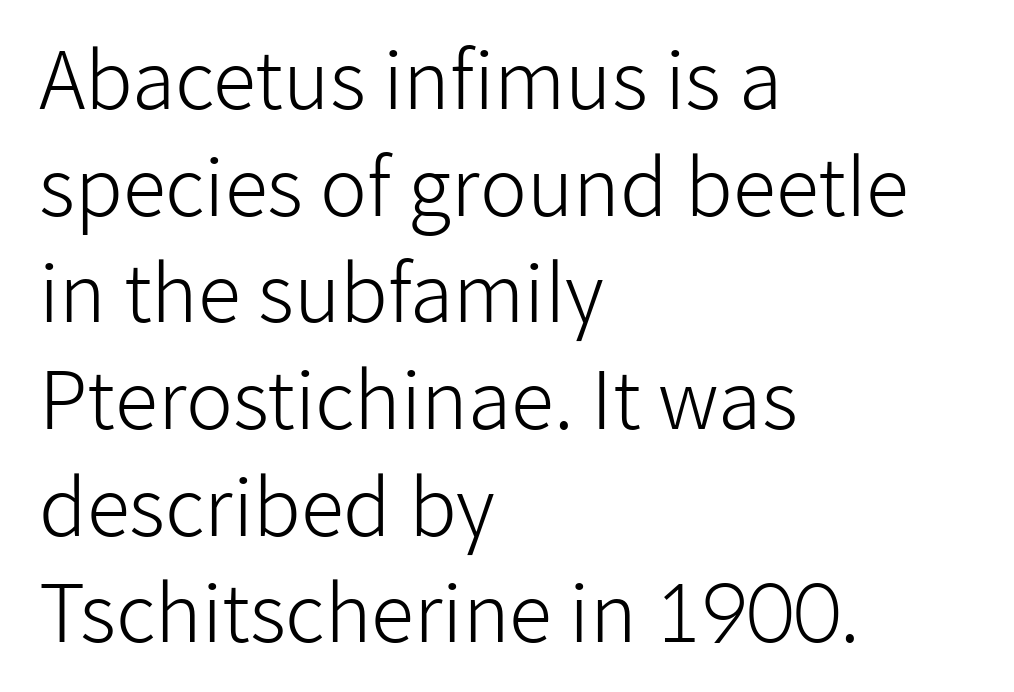
These lines are set flush left with a ragged right edge. The letters look calm and open, with moderate or lighter stems. The glyphs in this specimen are sans serif. Descenders hang freely into open space. The line-height multiplier appears to be the usual default. You can tell it's not italic because the verticals are truly vertical.
